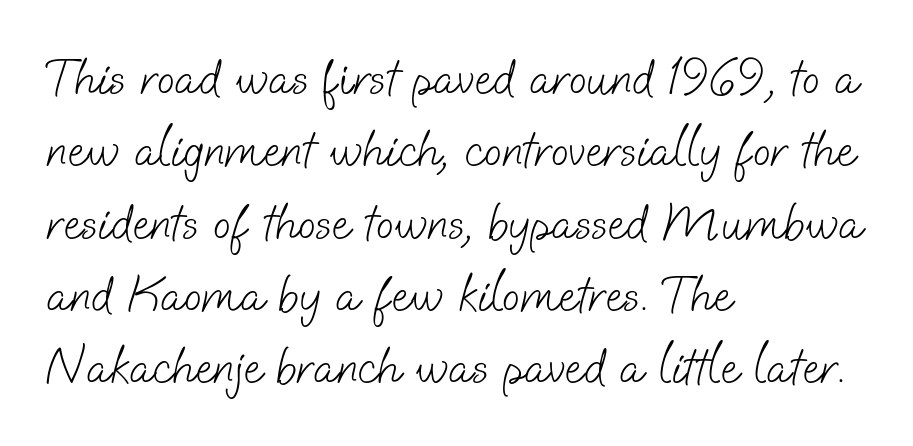
The image shows 52 px light sans-serif type; set left-aligned, normal line spacing (1.39x), normal letter spacing, not underlined; low stroke contrast and a small x-height.
